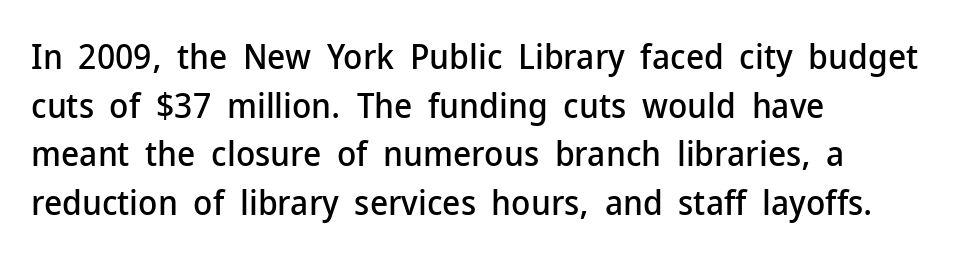
{"serif": "no", "italic": "no", "width": "normal", "stroke_contrast": "low", "x_height": "medium", "monospaced": "no", "underline": "no", "align": "left", "line_spacing": "normal", "line_spacing_ratio": 1.39, "letter_spacing": "normal", "letter_spacing_em": 0.0, "glyph_px": 35}
